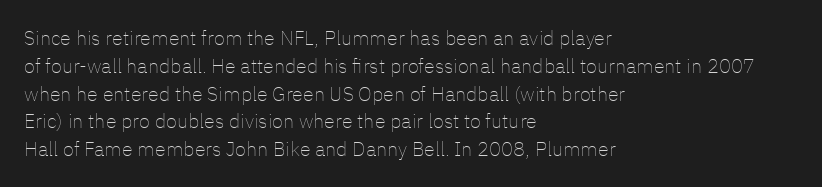
{"italic": "no", "bold": "no", "underline": "no", "align": "left", "line_spacing": "normal", "line_spacing_ratio": 1.39, "letter_spacing": "normal", "letter_spacing_em": 0.0, "glyph_px": 20}
